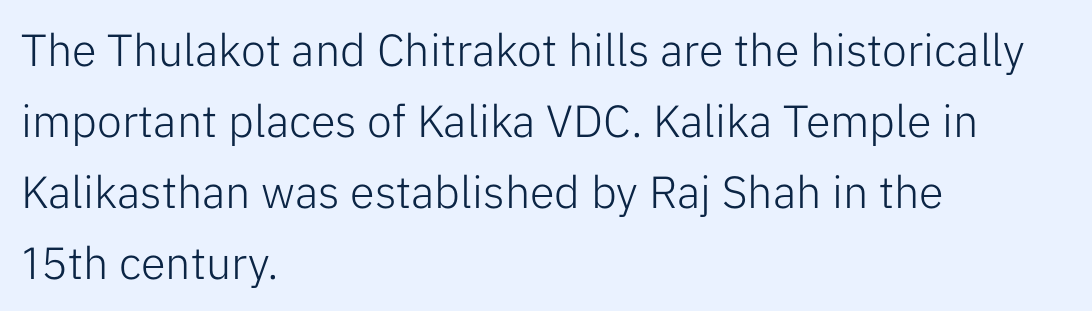
Q: Is the text bold? A: No.
Q: Is the text italic (slanted)? A: No, it is upright.
Q: Is the typeface a serif or a sans-serif typeface? A: Sans-serif.
Q: Is the text underlined? A: No.
Q: How is the paragraph aligned? A: Left-aligned.
Q: Is the spacing between letters normal or unusually wide? A: Normal.
Q: Is the spacing between lines tight, normal or loose? A: Normal.
Q: Width (condensed, normal, or wide)? A: Normal.
Q: Stroke contrast? A: Low.
Q: x-height? A: Medium.
Q: Monospaced? A: No.
